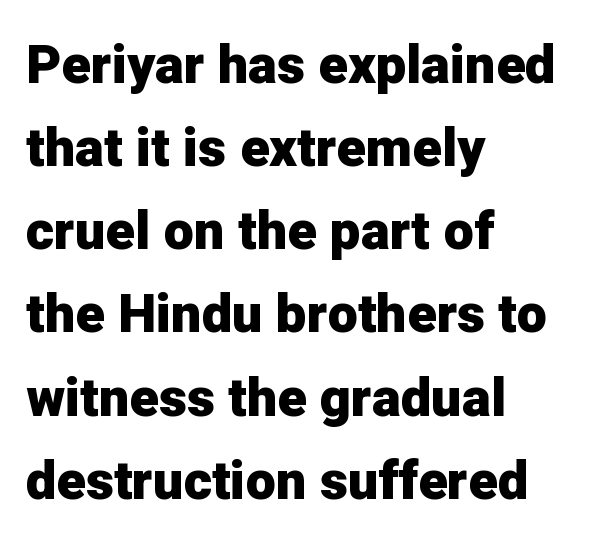
The image shows 54 px heavy sans-serif type, upright; set left-aligned, normal line spacing (1.54x), normal letter spacing, not underlined; low stroke contrast and a medium x-height.
